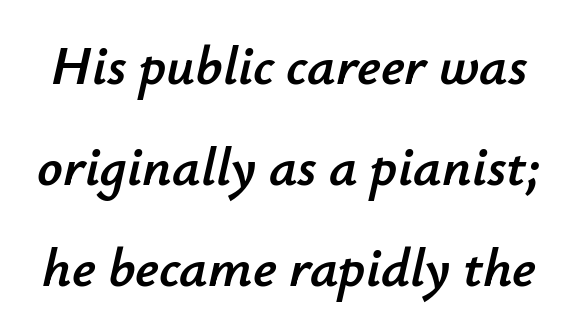
{"italic": "yes", "lean": "right", "slant_degrees": 12, "width": "normal", "stroke_contrast": "low", "x_height": "small", "monospaced": "no", "underline": "no", "line_spacing_ratio": 1.8, "letter_spacing": "normal", "letter_spacing_em": 0.0, "glyph_px": 56}
